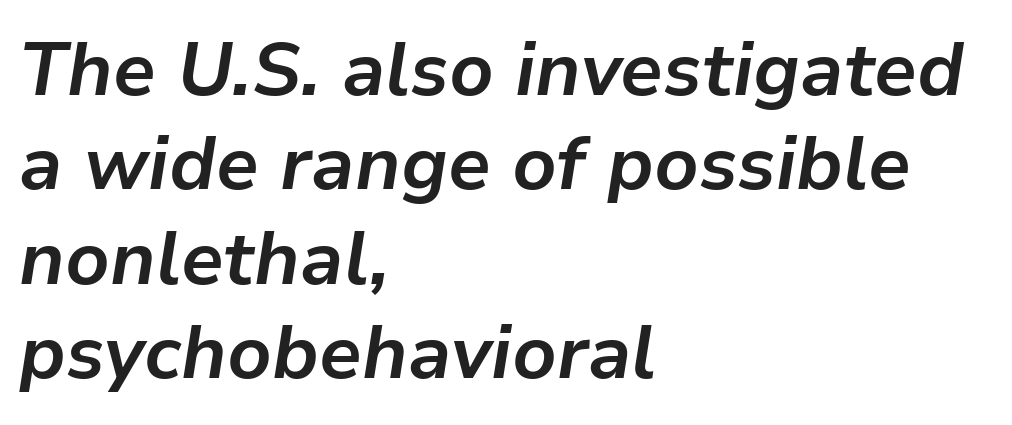
Slant detected: the letters are inclined. Glyph-to-glyph distance matches everyday printed text. Regular leading. The rendering uses natural spacing where letterforms have individual widths.
